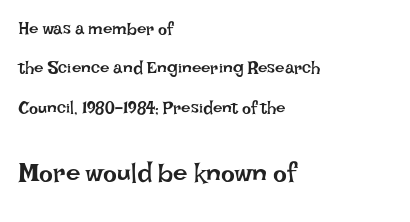
{"italic": "no", "bold": "no", "underline": "no", "align": "left", "line_spacing": "loose", "line_spacing_ratio": 2.32, "letter_spacing": "normal", "letter_spacing_em": 0.0, "larger_block": "second", "size_ratio": 1.53, "glyph_px": 26}
